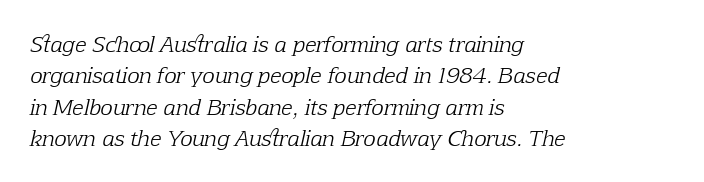
The image shows 21 px text type, italic (leaning right); set left-aligned, normal line spacing (1.5x), normal letter spacing, not underlined.
